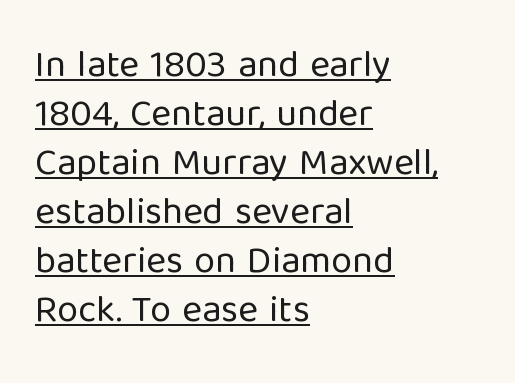
{"serif": "no", "italic": "no", "bold": "no", "weight": "regular", "width": "normal", "stroke_contrast": "low", "x_height": "medium", "monospaced": "no", "underline": "yes", "align": "left", "line_spacing": "normal", "line_spacing_ratio": 1.29, "letter_spacing": "normal", "letter_spacing_em": 0.0, "glyph_px": 38}
